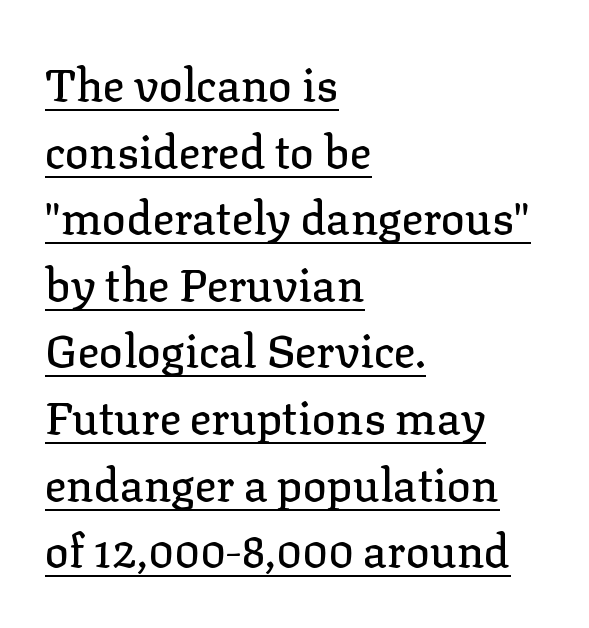
Is there any slant? The stems are plumb. Each new line begins a customary step beneath the previous one. Spacing verdict: proportional, widths tailored to each character. Beneath each row of characters lies a ruled line.
